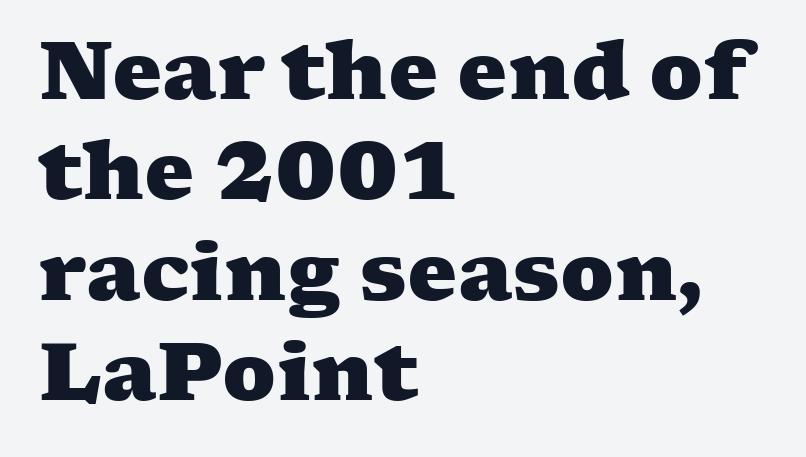
The image shows 79 px heavy, wide serif type; set left-aligned, normal line spacing (1.27x), normal letter spacing, not underlined; medium stroke contrast and a medium x-height.
